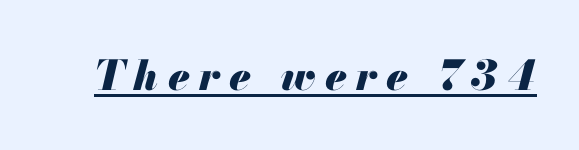
These lines carry a lot of weight — the face is fully bold. This sample uses expanded letter spacing, leaving extra air between glyphs. Looks like regular typesetting: each glyph gets only the width it needs. What decoration does the sample have? An underline. The font's italic variant was chosen for this text.
